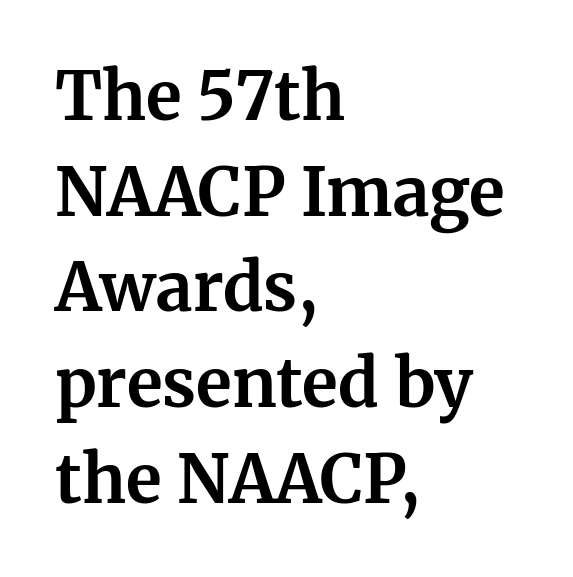
Q: Is the text bold? A: Yes.
Q: Is the text italic (slanted)? A: No, it is upright.
Q: Is the typeface a serif or a sans-serif typeface? A: Serif.
Q: Is the text underlined? A: No.
Q: How is the paragraph aligned? A: Left-aligned.
Q: Is the spacing between letters normal or unusually wide? A: Normal.
Q: Is the spacing between lines tight, normal or loose? A: Normal.
Q: Width (condensed, normal, or wide)? A: Normal.
Q: Stroke contrast? A: Medium.
Q: x-height? A: Medium.
Q: Monospaced? A: No.
